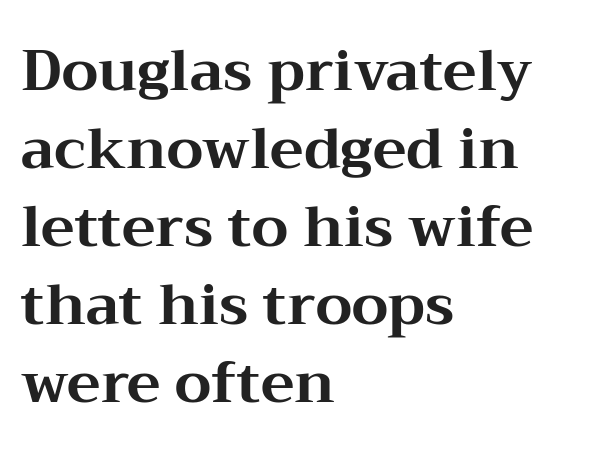
{"serif": "yes", "italic": "no", "bold": "yes", "weight": "bold", "width": "wide", "stroke_contrast": "medium", "x_height": "medium", "monospaced": "no", "underline": "no", "align": "left", "line_spacing": "normal", "line_spacing_ratio": 1.37, "letter_spacing": "normal", "letter_spacing_em": 0.0, "glyph_px": 57}
